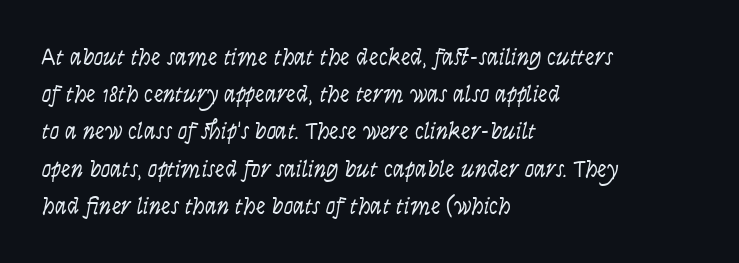
The image shows 24 px text type; set left-aligned, normal line spacing (1.55x), normal letter spacing, not underlined.
